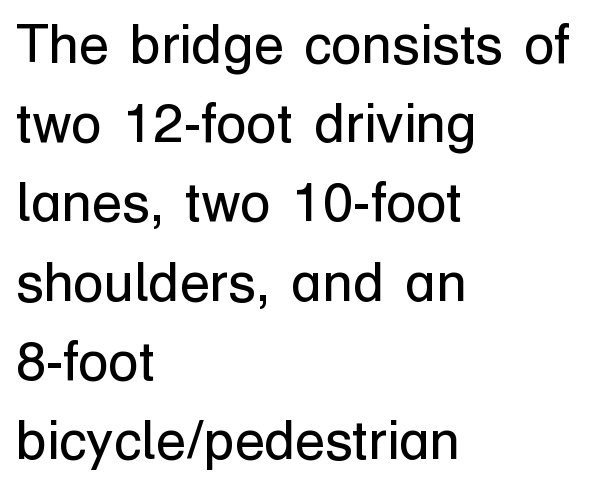
The image shows 55 px regular-weight sans-serif type, upright; set left-aligned, normal line spacing (1.44x), normal letter spacing, not underlined; low stroke contrast and a medium x-height.
